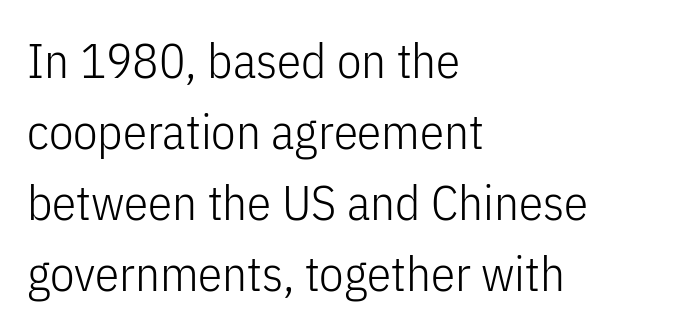
Q: Is the text bold? A: No.
Q: Is the text italic (slanted)? A: No, it is upright.
Q: Is the typeface a serif or a sans-serif typeface? A: Sans-serif.
Q: Is the text underlined? A: No.
Q: How is the paragraph aligned? A: Left-aligned.
Q: Is the spacing between letters normal or unusually wide? A: Normal.
Q: Is the spacing between lines tight, normal or loose? A: Normal.
Q: Width (condensed, normal, or wide)? A: Condensed.
Q: Stroke contrast? A: Low.
Q: x-height? A: Medium.
Q: Monospaced? A: No.
